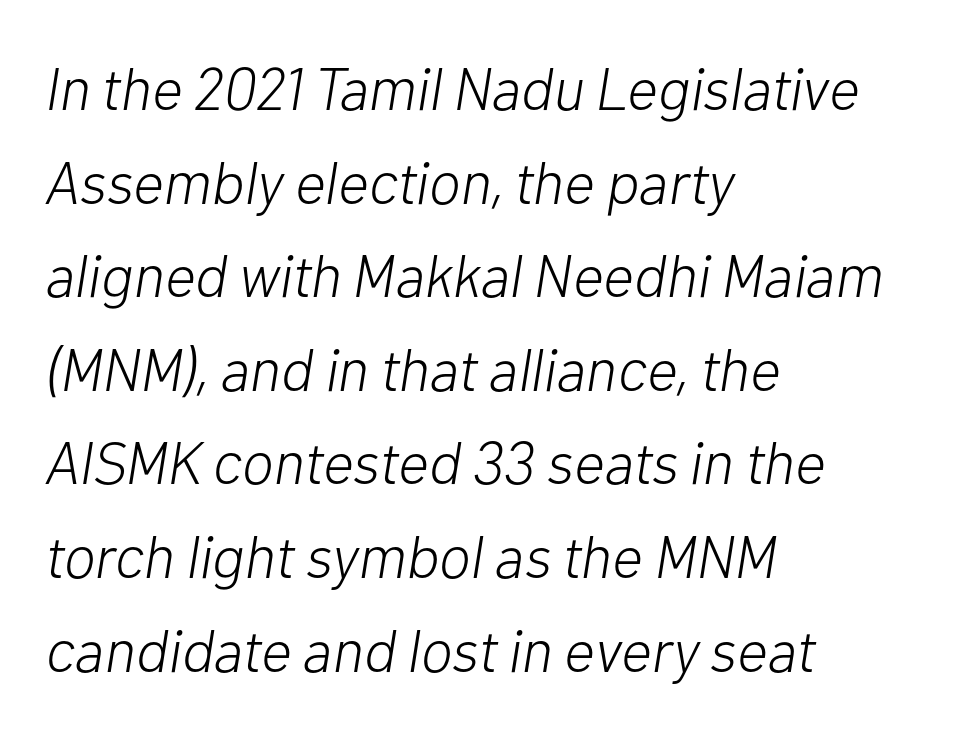
Each line starts at the same left margin while the right side varies. Is this a fixed-width face? No — the glyphs have proportional, varying widths. A bare baseline throughout the passage. The face used here is rendered with its standard letterfit.
